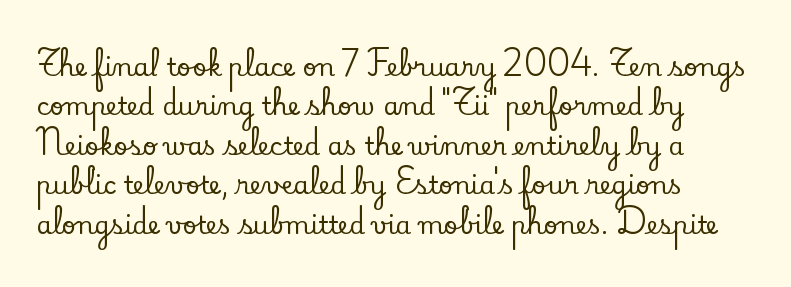
The image shows 25 px text type, upright; set left-aligned, normal line spacing (1.58x), normal letter spacing, not underlined.
